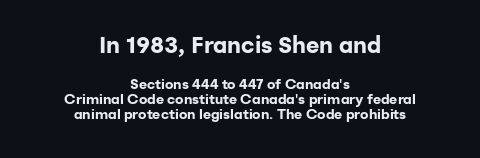
The image shows 23 px bold type, upright; set centered, tight line spacing (1.07x), normal letter spacing, not underlined; the first (top) block is 1.64x larger.
